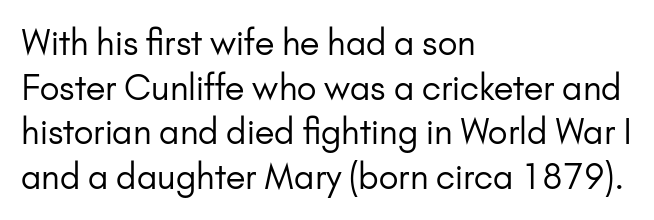
Q: Is the text bold? A: No.
Q: Is the text italic (slanted)? A: No, it is upright.
Q: Is the typeface a serif or a sans-serif typeface? A: Sans-serif.
Q: Is the text underlined? A: No.
Q: How is the paragraph aligned? A: Left-aligned.
Q: Is the spacing between letters normal or unusually wide? A: Normal.
Q: Is the spacing between lines tight, normal or loose? A: Normal.
Q: Width (condensed, normal, or wide)? A: Normal.
Q: Stroke contrast? A: Low.
Q: x-height? A: Small.
Q: Monospaced? A: No.
